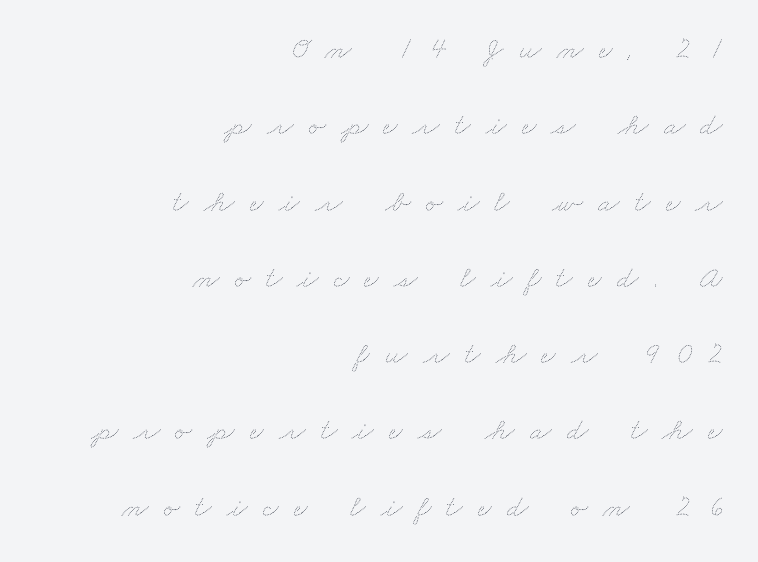
The image shows 31 px thin, wide type; set right-aligned, loose line spacing (2.46x), unusually wide letter spacing (+0.49 em), not underlined; medium stroke contrast and a small x-height.
